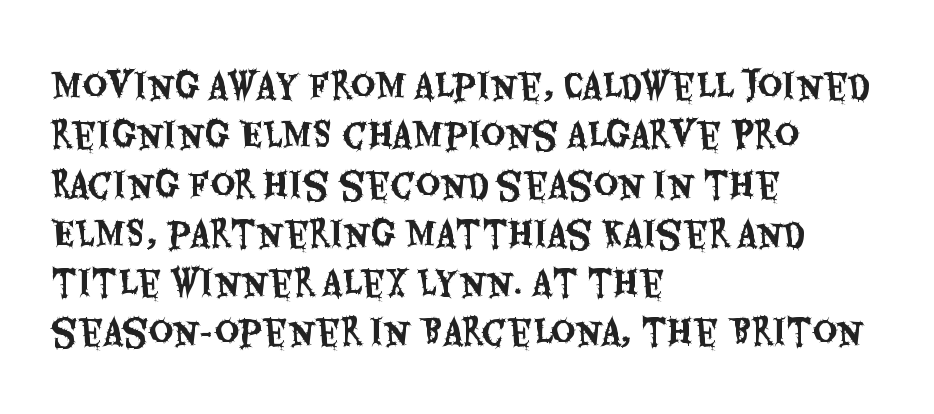
Observe the ordinary spacing: letters are neighbours, not strangers. Think of a printed novel: that variable character pitch is what you see here. The letters stand straight up with perfectly vertical stems. Just letters on the line, the space beneath them empty. Vertically, the passage feels balanced, rows spaced as you'd expect.
